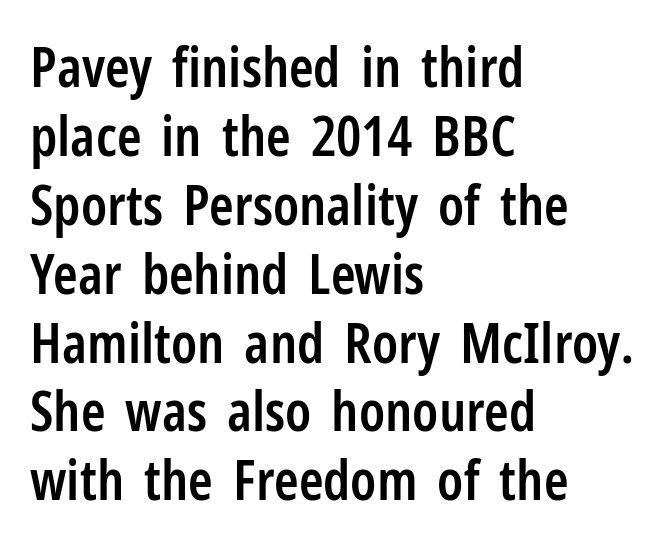
Q: Is the text bold? A: Semi-bold.
Q: Is the text italic (slanted)? A: No, it is upright.
Q: Is the typeface a serif or a sans-serif typeface? A: Sans-serif.
Q: Is the text underlined? A: No.
Q: How is the paragraph aligned? A: Left-aligned.
Q: Is the spacing between letters normal or unusually wide? A: Normal.
Q: Width (condensed, normal, or wide)? A: Condensed.
Q: Stroke contrast? A: Low.
Q: x-height? A: Medium.
Q: Monospaced? A: No.
